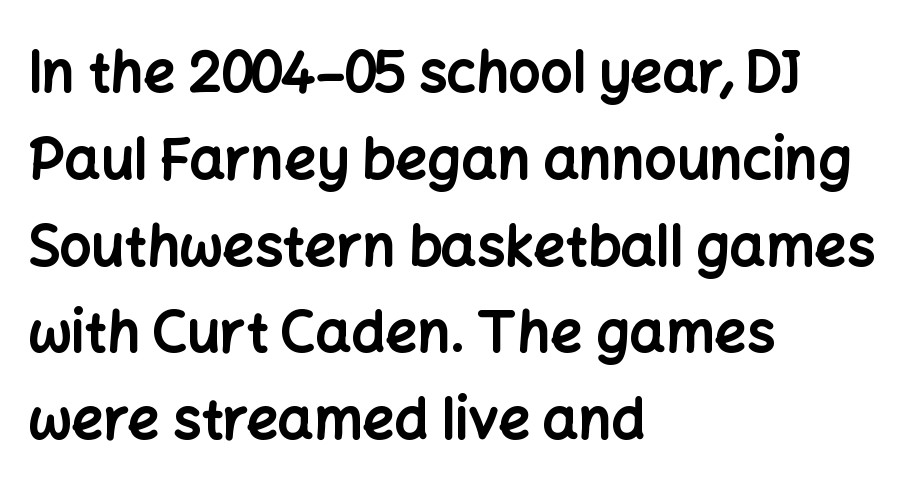
The image shows 56 px bold sans-serif type, upright; set left-aligned, normal line spacing (1.55x), normal letter spacing, not underlined; low stroke contrast and a medium x-height.
